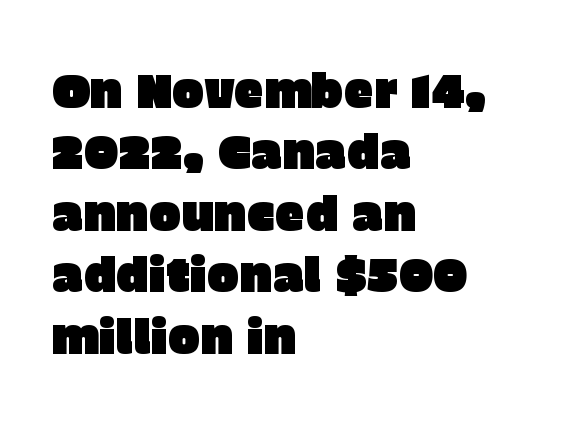
The image shows 48 px sans-serif type, upright; set left-aligned, normal line spacing (1.28x), normal letter spacing, not underlined; low stroke contrast and a large x-height.
